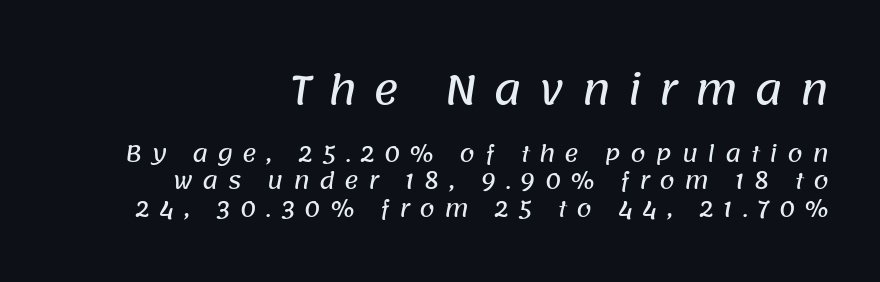
The image shows 39 px sans-serif type; set right-aligned, normal line spacing (1.25x), unusually wide letter spacing (+0.42 em), not underlined; the first (top) block is 1.77x larger; low stroke contrast and a large x-height.
